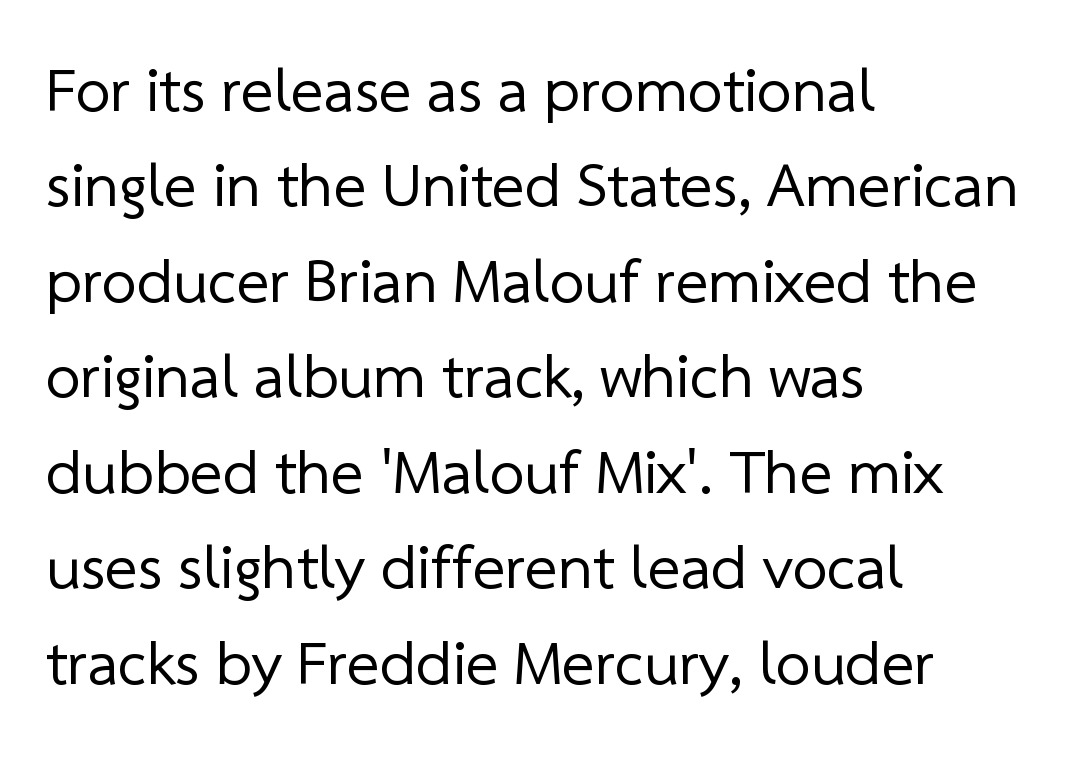
Q: Is the text bold? A: No.
Q: Is the typeface a serif or a sans-serif typeface? A: Sans-serif.
Q: Is the text underlined? A: No.
Q: How is the paragraph aligned? A: Left-aligned.
Q: Is the spacing between letters normal or unusually wide? A: Normal.
Q: Is the spacing between lines tight, normal or loose? A: Normal.
Q: Width (condensed, normal, or wide)? A: Normal.
Q: Stroke contrast? A: Low.
Q: x-height? A: Medium.
Q: Monospaced? A: No.
